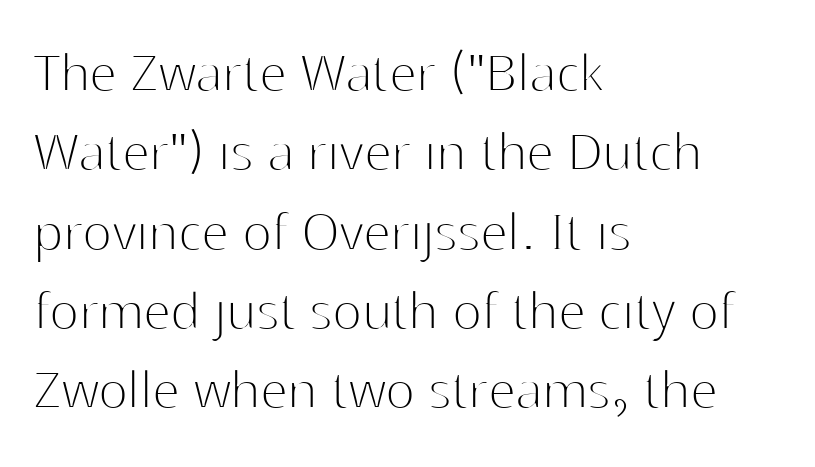
{"serif": "no", "italic": "no", "bold": "no", "weight": "thin", "width": "normal", "stroke_contrast": "high", "x_height": "medium", "monospaced": "no", "underline": "no", "align": "left", "line_spacing": "normal", "line_spacing_ratio": 1.28, "letter_spacing": "normal", "letter_spacing_em": 0.0, "glyph_px": 62}
